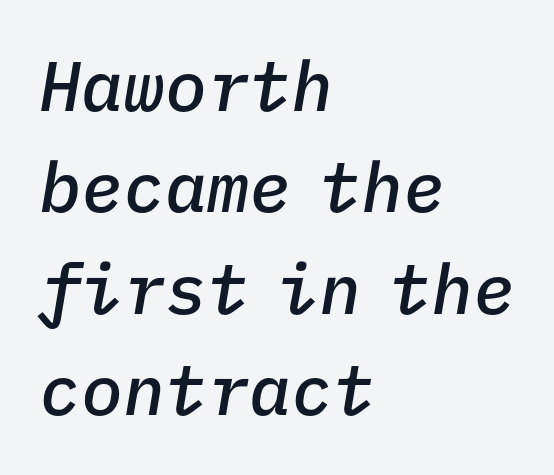
{"italic": "yes", "lean": "right", "slant_degrees": 9, "bold": "semi", "weight": "semibold", "width": "normal", "stroke_contrast": "low", "x_height": "medium", "monospaced": "yes", "underline": "no", "align": "left", "line_spacing": "normal", "line_spacing_ratio": 1.45, "letter_spacing": "normal", "letter_spacing_em": 0.0, "glyph_px": 70}
